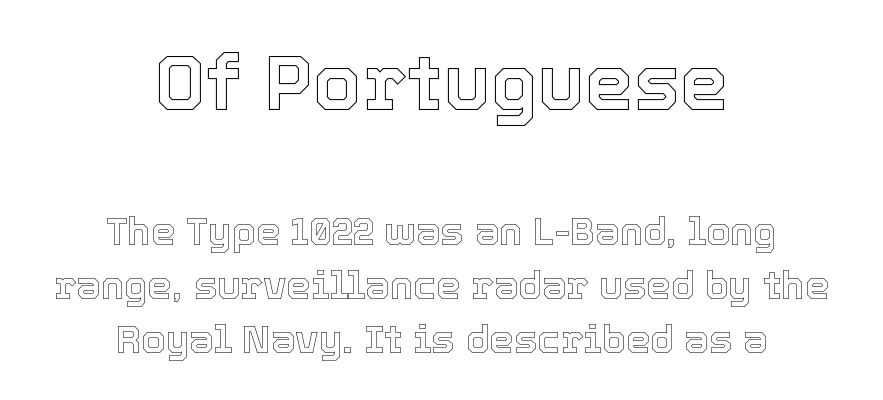
The image shows 78 px text type, upright; set centered, normal line spacing (1.38x), normal letter spacing, not underlined; the first (top) block is 2.0x larger; a medium x-height.
